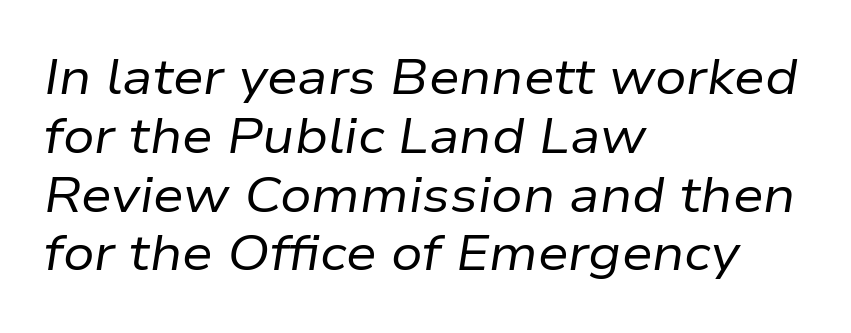
These lines are rendered in a variable-pitch font. This is not heavy type; no bold has been used. Horizontally, the lines are justified to the leading edge only. Between one letter and the next there's only the usual sliver of space. Each row of text sits above clean, open space. These lines were composed using italics.
